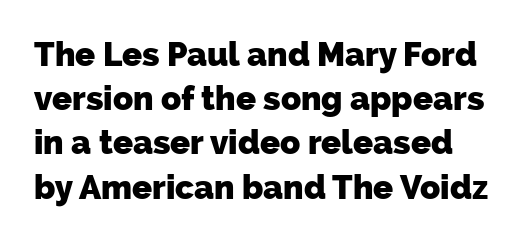
The image shows 33 px heavy sans-serif type; set normal line spacing (1.34x), normal letter spacing, not underlined; low stroke contrast and a medium x-height.
